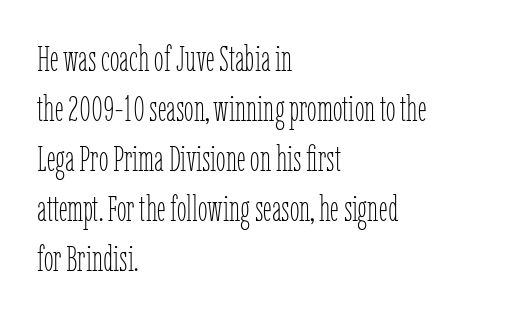
Q: Is the text bold? A: No.
Q: Is the text italic (slanted)? A: No, it is upright.
Q: Is the text underlined? A: No.
Q: How is the paragraph aligned? A: Left-aligned.
Q: Is the spacing between letters normal or unusually wide? A: Normal.
Q: Is the spacing between lines tight, normal or loose? A: Normal.
Q: Width (condensed, normal, or wide)? A: Condensed.
Q: Stroke contrast? A: Low.
Q: x-height? A: Medium.
Q: Monospaced? A: No.
